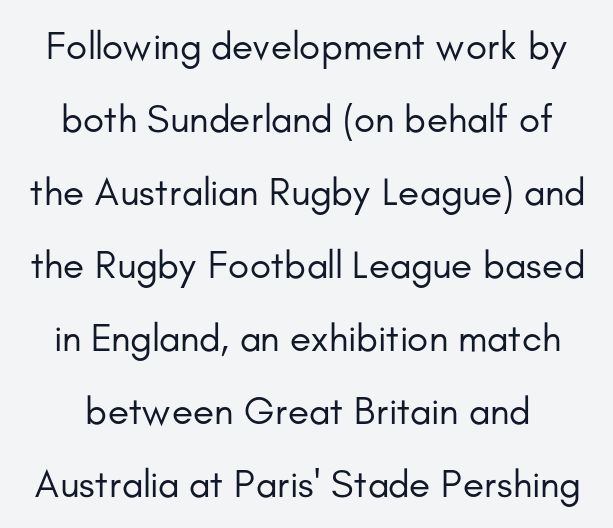
The zone under the glyphs is completely vacant. The rendering uses natural spacing where letterforms have individual widths. Bold? No — there's no thickening of the strokes. The axis of the letterforms is exactly vertical. Grotesque or geometric, the face here clearly has no serifs. Caption: standard tracking, unaltered.
